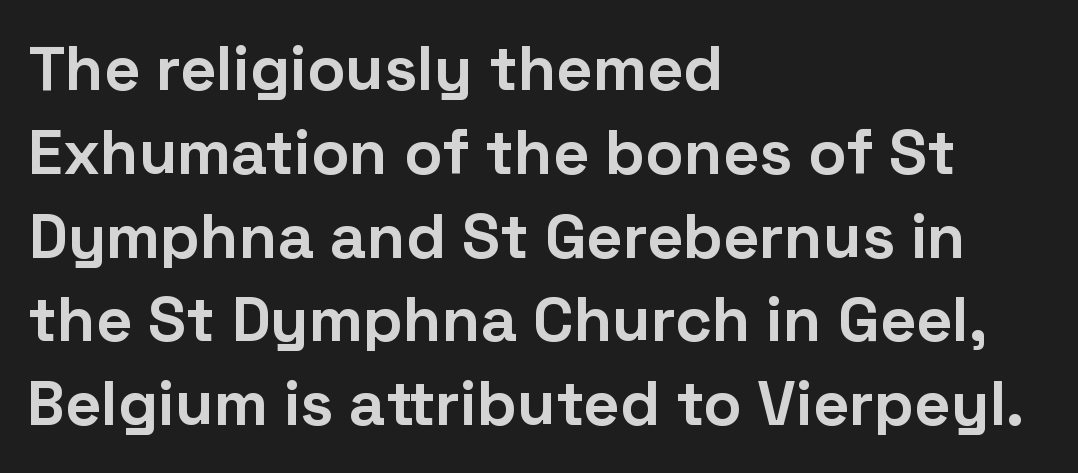
Q: Is the text bold? A: Yes.
Q: Is the text italic (slanted)? A: No, it is upright.
Q: Is the typeface a serif or a sans-serif typeface? A: Sans-serif.
Q: Is the text underlined? A: No.
Q: How is the paragraph aligned? A: Left-aligned.
Q: Is the spacing between letters normal or unusually wide? A: Normal.
Q: Is the spacing between lines tight, normal or loose? A: Normal.
Q: Width (condensed, normal, or wide)? A: Normal.
Q: Stroke contrast? A: Low.
Q: x-height? A: Medium.
Q: Monospaced? A: No.
